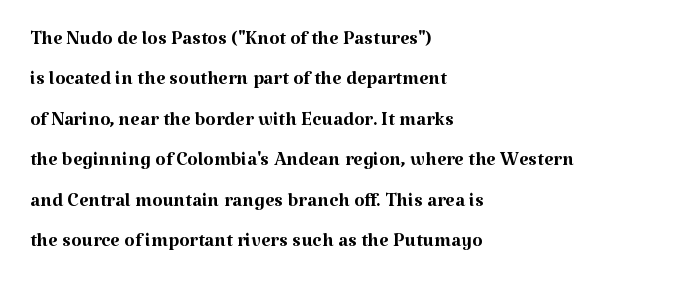
{"italic": "no", "bold": "no", "underline": "no", "align": "left", "line_spacing": "normal", "line_spacing_ratio": 1.5, "letter_spacing": "normal", "letter_spacing_em": 0.0, "glyph_px": 27}
